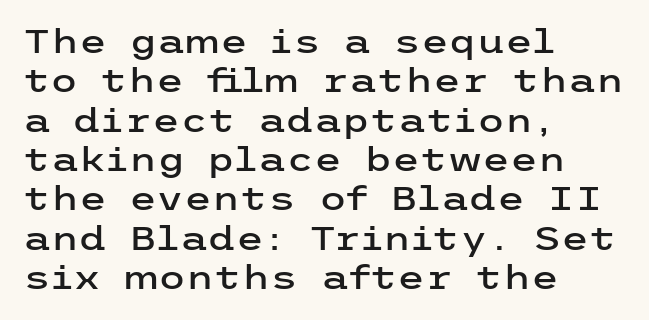
The gap between lines stays unmarked. Examine the stroke ends and you'll find no serifs. Look at the tracking — it's just the regular setting, nothing added. Do the letters lean? They stand straight. A student would call this left alignment; a typographer would say flush left, rag right.
